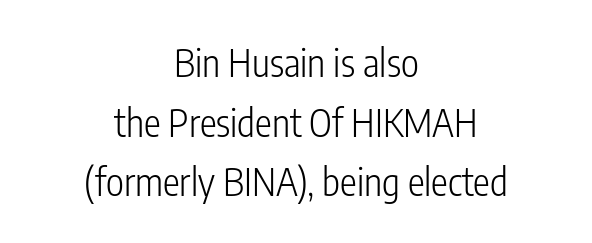
Q: Is the text bold? A: No.
Q: Is the text italic (slanted)? A: No, it is upright.
Q: Is the typeface a serif or a sans-serif typeface? A: Sans-serif.
Q: Is the text underlined? A: No.
Q: How is the paragraph aligned? A: Centered.
Q: Is the spacing between letters normal or unusually wide? A: Normal.
Q: Is the spacing between lines tight, normal or loose? A: Normal.
Q: Width (condensed, normal, or wide)? A: Condensed.
Q: Stroke contrast? A: Low.
Q: x-height? A: Medium.
Q: Monospaced? A: No.
